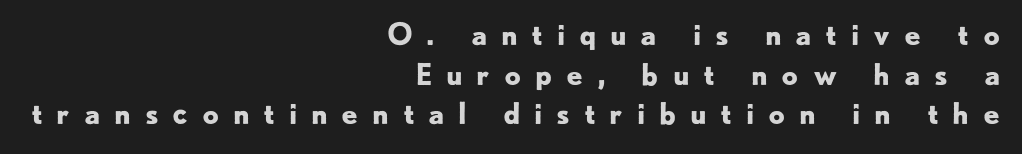
The image shows 29 px bold sans-serif type, upright; set right-aligned, normal line spacing (1.37x), unusually wide letter spacing (+0.47 em), not underlined; low stroke contrast and a small x-height.
